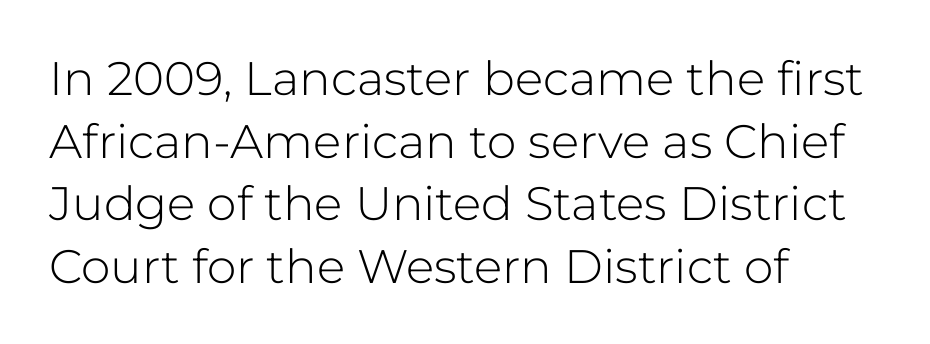
{"serif": "no", "italic": "no", "bold": "no", "weight": "light", "width": "normal", "stroke_contrast": "low", "x_height": "medium", "monospaced": "no", "underline": "no", "align": "left", "line_spacing": "normal", "line_spacing_ratio": 1.33, "letter_spacing": "normal", "letter_spacing_em": 0.0, "glyph_px": 47}
